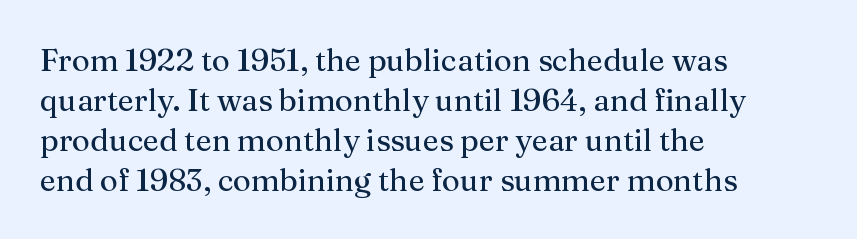
{"serif": "yes", "italic": "no", "bold": "no", "weight": "regular", "width": "normal", "stroke_contrast": "medium", "x_height": "medium", "monospaced": "no", "underline": "no", "align": "left", "line_spacing": "normal", "line_spacing_ratio": 1.29, "letter_spacing": "normal", "letter_spacing_em": 0.0, "glyph_px": 31}
